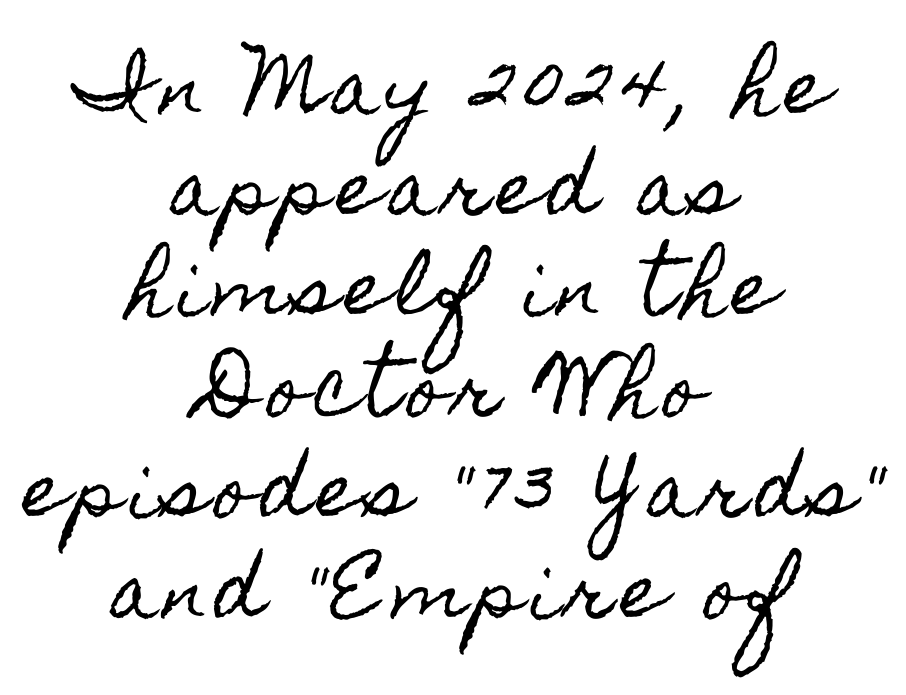
{"width": "condensed", "x_height": "small", "monospaced": "no", "underline": "no", "align": "center", "line_spacing": "normal", "line_spacing_ratio": 1.38, "glyph_px": 73}
